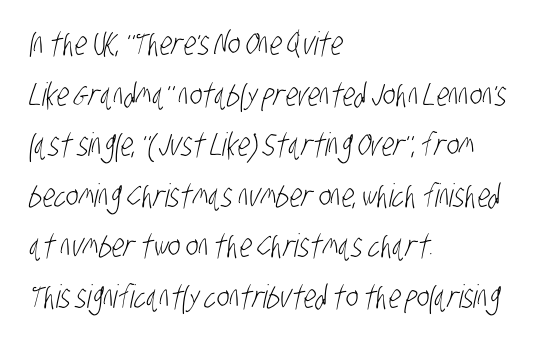
The image shows 32 px light, condensed sans-serif type; set left-aligned, normal line spacing (1.58x), normal letter spacing, not underlined; low stroke contrast and a large x-height.
